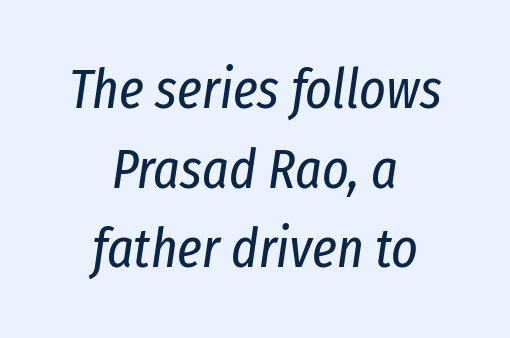
{"italic": "yes", "lean": "right", "slant_degrees": 8, "bold": "no", "weight": "regular", "width": "condensed", "stroke_contrast": "low", "x_height": "medium", "monospaced": "no", "underline": "no", "align": "center", "line_spacing": "normal", "line_spacing_ratio": 1.42, "letter_spacing": "normal", "letter_spacing_em": 0.0, "glyph_px": 56}
